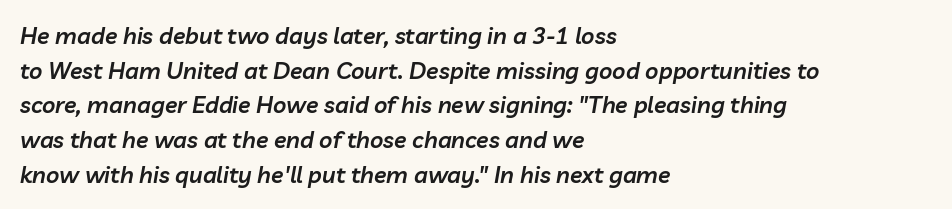
{"italic": "yes", "lean": "right", "slant_degrees": 10, "bold": "semi", "underline": "no", "align": "left", "line_spacing": "normal", "line_spacing_ratio": 1.51, "letter_spacing": "normal", "letter_spacing_em": 0.0, "glyph_px": 23}
